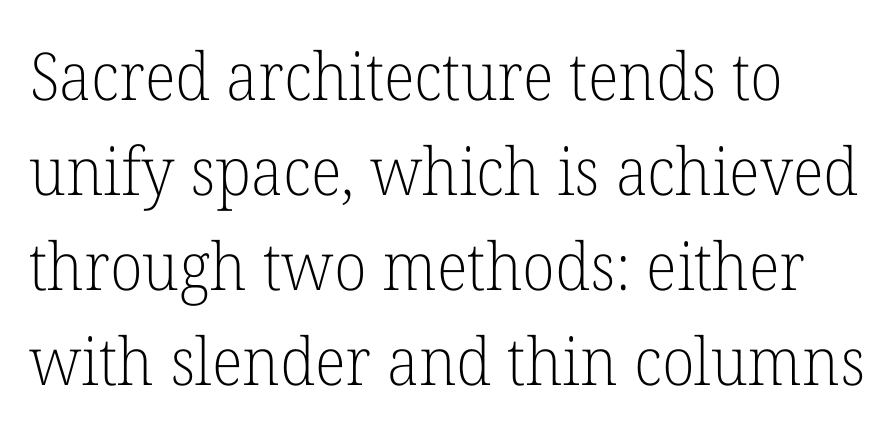
Q: Is the text bold? A: No.
Q: Is the text italic (slanted)? A: No, it is upright.
Q: Is the typeface a serif or a sans-serif typeface? A: Serif.
Q: Is the text underlined? A: No.
Q: Is the spacing between letters normal or unusually wide? A: Normal.
Q: Is the spacing between lines tight, normal or loose? A: Normal.
Q: Width (condensed, normal, or wide)? A: Normal.
Q: Stroke contrast? A: Low.
Q: x-height? A: Medium.
Q: Monospaced? A: No.
